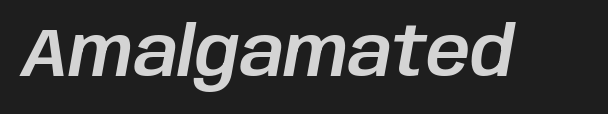
{"italic": "yes", "lean": "right", "slant_degrees": 10, "width": "normal", "stroke_contrast": "low", "x_height": "large", "monospaced": "no", "underline": "no", "letter_spacing": "normal", "letter_spacing_em": 0.0, "glyph_px": 69}
